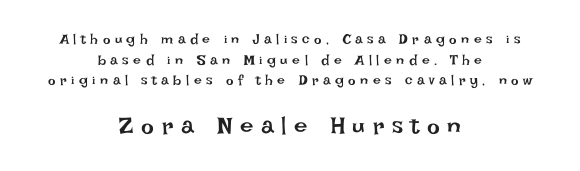
The image shows 24 px text type, upright; set centered, normal line spacing (1.48x), unusually wide letter spacing (+0.32 em), not underlined; the second (bottom) block is 1.71x larger.
